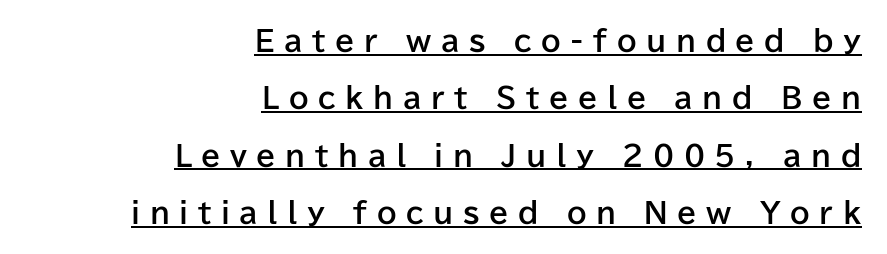
{"serif": "no", "italic": "no", "bold": "yes", "weight": "bold", "width": "normal", "stroke_contrast": "low", "x_height": "medium", "monospaced": "no", "underline": "yes", "align": "right", "line_spacing": "loose", "line_spacing_ratio": 2.05, "letter_spacing": "wide", "letter_spacing_em": 0.34, "glyph_px": 28}
